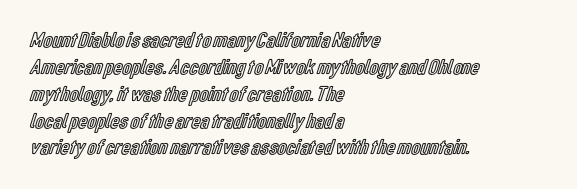
Is the block centered? No — it sits flush against the left margin. Beneath every word, the page is bare. What stands out about the letter spacing? Nothing — it is the standard amount.
